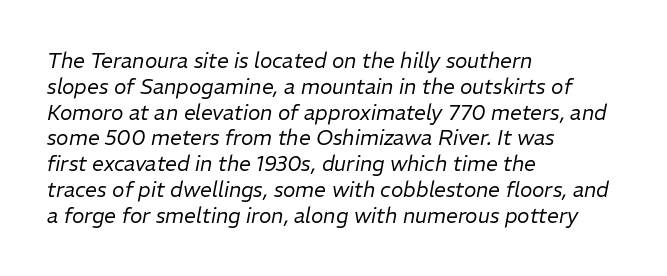
{"italic": "yes", "lean": "right", "slant_degrees": 11, "bold": "no", "underline": "no", "align": "left", "line_spacing_ratio": 1.23, "letter_spacing": "normal", "letter_spacing_em": 0.0, "glyph_px": 21}
